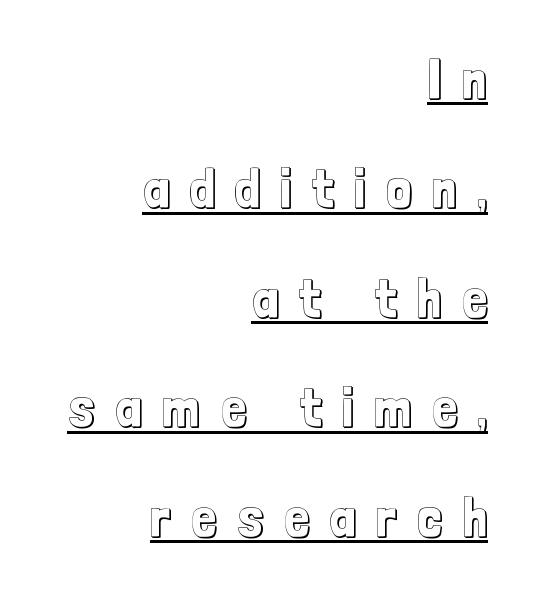
{"italic": "no", "width": "condensed", "x_height": "medium", "monospaced": "no", "underline": "yes", "align": "right", "line_spacing": "loose", "line_spacing_ratio": 1.99, "letter_spacing": "wide", "letter_spacing_em": 0.37, "glyph_px": 55}
